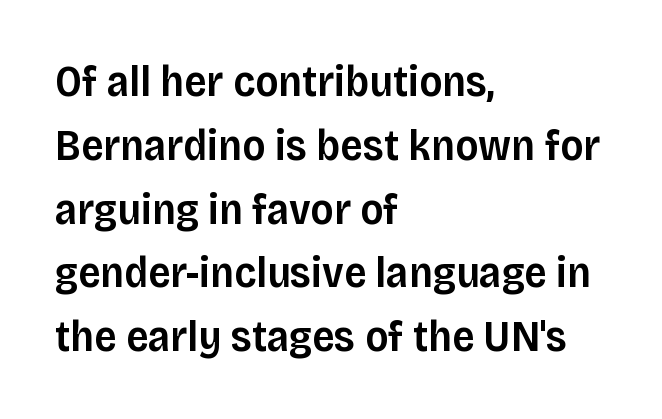
{"serif": "no", "italic": "no", "bold": "semi", "weight": "semibold", "width": "normal", "stroke_contrast": "low", "x_height": "large", "monospaced": "no", "underline": "no", "align": "left", "line_spacing": "normal", "line_spacing_ratio": 1.45, "letter_spacing": "normal", "letter_spacing_em": 0.0, "glyph_px": 44}
